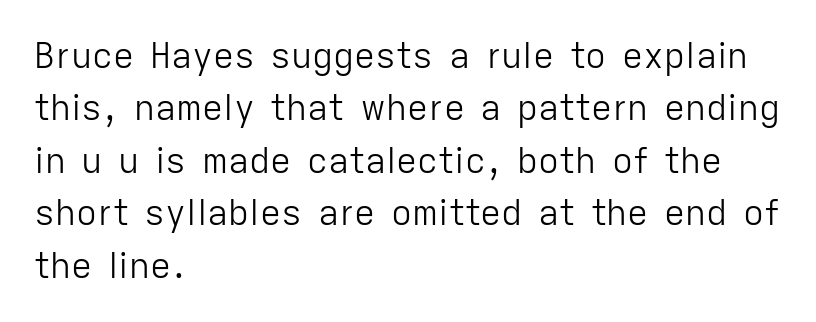
Q: Is the text bold? A: No.
Q: Is the text italic (slanted)? A: No, it is upright.
Q: Is the typeface a serif or a sans-serif typeface? A: Sans-serif.
Q: Is the text underlined? A: No.
Q: How is the paragraph aligned? A: Left-aligned.
Q: Is the spacing between letters normal or unusually wide? A: Normal.
Q: Is the spacing between lines tight, normal or loose? A: Normal.
Q: Width (condensed, normal, or wide)? A: Normal.
Q: Stroke contrast? A: Low.
Q: x-height? A: Medium.
Q: Monospaced? A: No.
